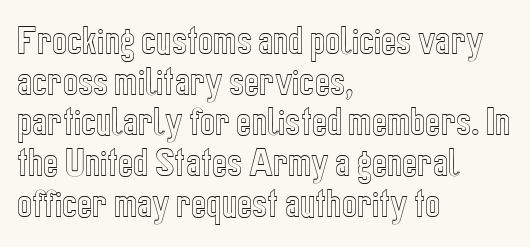
Q: Is the text italic (slanted)? A: No, it is upright.
Q: Is the text underlined? A: No.
Q: How is the paragraph aligned? A: Left-aligned.
Q: Is the spacing between letters normal or unusually wide? A: Normal.
Q: Is the spacing between lines tight, normal or loose? A: Normal.
Q: Width (condensed, normal, or wide)? A: Condensed.
Q: x-height? A: Medium.
Q: Monospaced? A: No.
